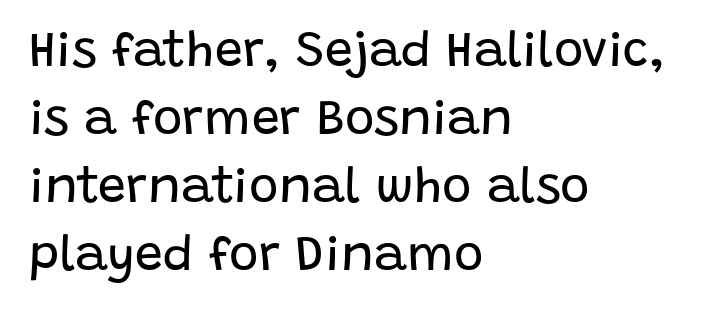
The image shows 50 px regular-weight sans-serif type, upright; set left-aligned, normal line spacing (1.36x), normal letter spacing, not underlined; low stroke contrast and a large x-height.
